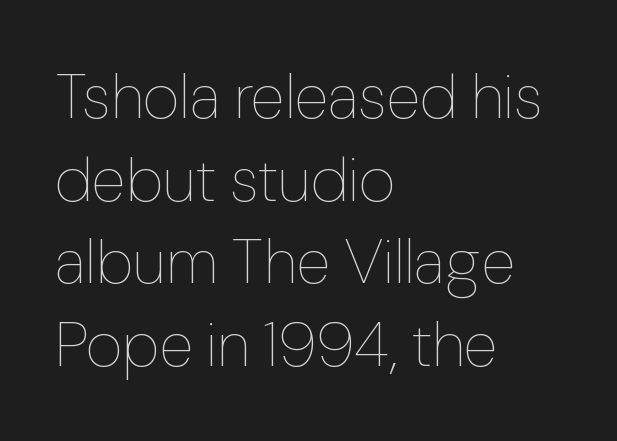
{"italic": "no", "bold": "no", "weight": "thin", "width": "normal", "stroke_contrast": "low", "x_height": "medium", "monospaced": "no", "underline": "no", "align": "left", "line_spacing": "normal", "line_spacing_ratio": 1.31, "letter_spacing": "normal", "letter_spacing_em": 0.0, "glyph_px": 63}
